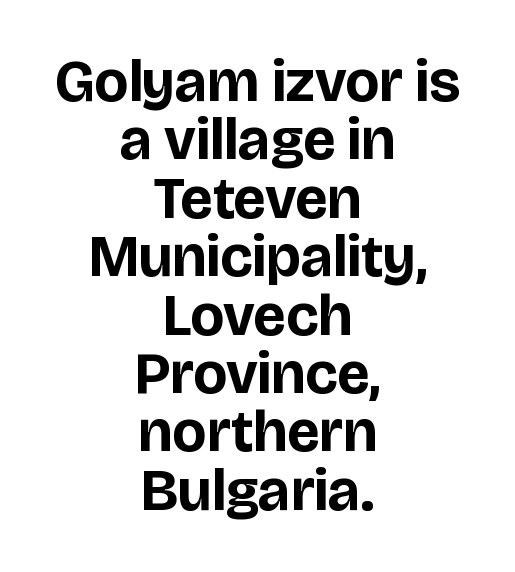
{"serif": "no", "italic": "no", "bold": "yes", "weight": "bold", "width": "normal", "stroke_contrast": "low", "x_height": "large", "monospaced": "no", "underline": "no", "align": "center", "line_spacing": "tight", "line_spacing_ratio": 0.99, "letter_spacing": "normal", "letter_spacing_em": 0.0, "glyph_px": 59}
